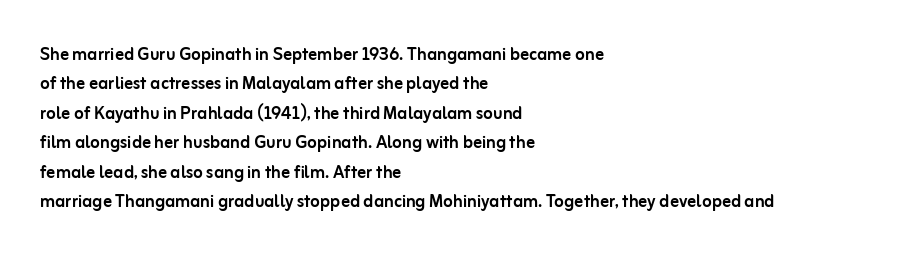
Reading down the block, your eye returns to a fixed left position each line. The type sits square on the baseline with zero lean. The space directly below the letters is spotless. Notice how descenders clear the ascenders below comfortably — that's standard leading. Each word holds together tightly as a unit, with standard inter-letter gaps.
